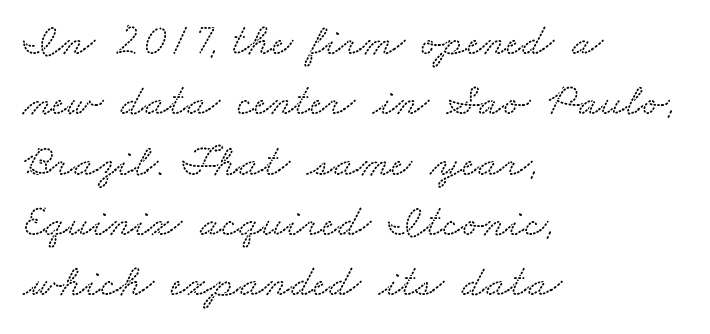
{"serif": "yes", "width": "wide", "stroke_contrast": "medium", "x_height": "small", "monospaced": "no", "underline": "no", "align": "left", "line_spacing": "normal", "line_spacing_ratio": 1.34, "letter_spacing": "normal", "letter_spacing_em": 0.0, "glyph_px": 45}
